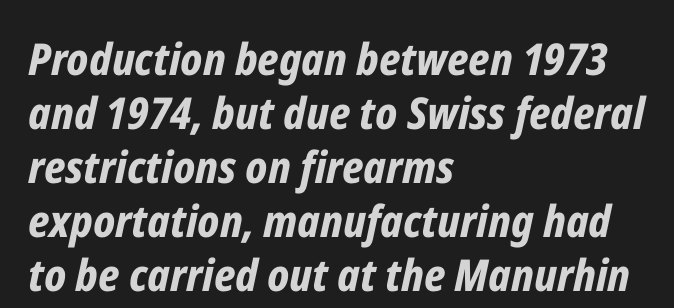
The image shows 44 px bold, condensed type, italic (leaning right); set left-aligned, line spacing 1.23x, normal letter spacing, not underlined; low stroke contrast and a medium x-height.
